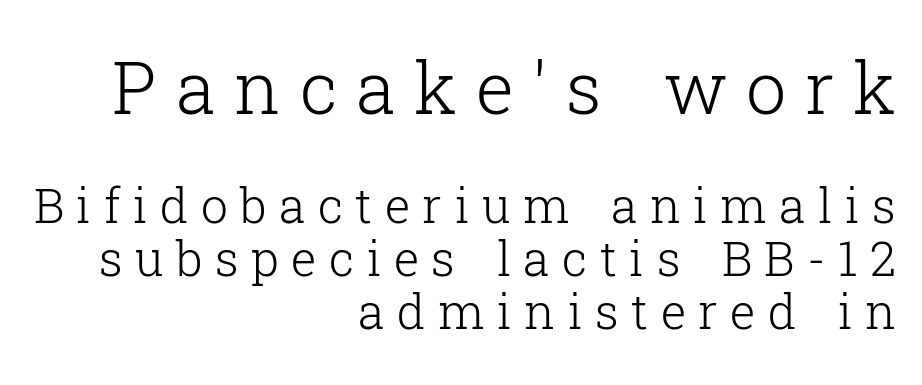
{"serif": "yes", "italic": "no", "bold": "no", "weight": "light", "width": "normal", "stroke_contrast": "low", "x_height": "medium", "monospaced": "no", "underline": "no", "align": "right", "line_spacing": "tight", "line_spacing_ratio": 1.11, "letter_spacing": "wide", "letter_spacing_em": 0.26, "larger_block": "first", "size_ratio": 1.5, "glyph_px": 72}
